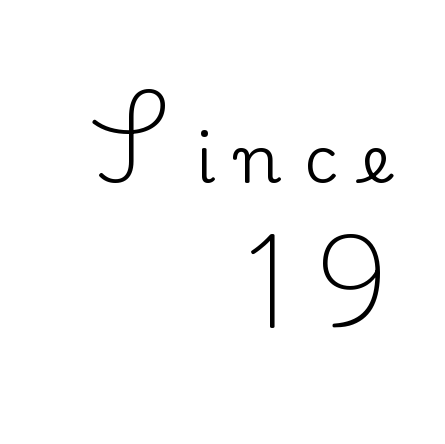
The image shows 66 px serif type, upright; set right-aligned, loose line spacing (2.2x), unusually wide letter spacing (+0.34 em), not underlined; medium stroke contrast and a small x-height.
